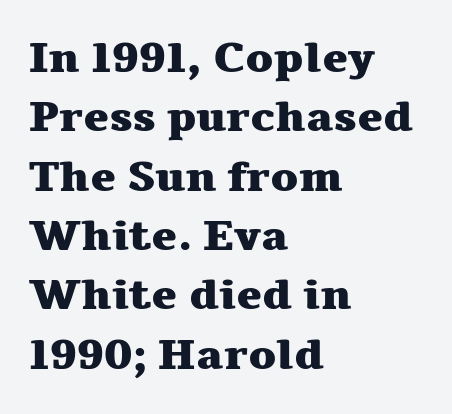
The image shows 43 px heavy, wide serif type, upright; set left-aligned, normal line spacing (1.38x), normal letter spacing, not underlined; medium stroke contrast and a medium x-height.
